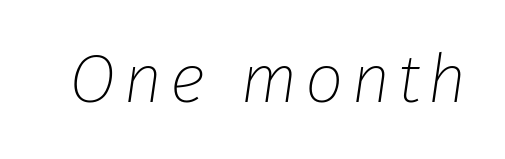
{"italic": "yes", "lean": "right", "slant_degrees": 8, "bold": "no", "weight": "thin", "width": "normal", "stroke_contrast": "low", "x_height": "medium", "monospaced": "no", "underline": "no", "glyph_px": 68}
